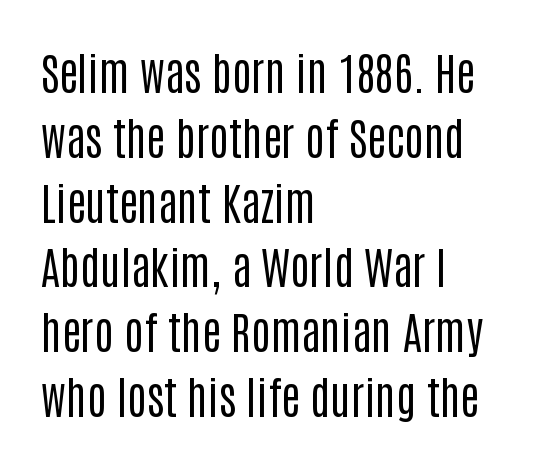
{"serif": "no", "italic": "no", "bold": "no", "weight": "regular", "width": "condensed", "stroke_contrast": "low", "x_height": "large", "monospaced": "no", "underline": "no", "align": "left", "line_spacing": "normal", "line_spacing_ratio": 1.44, "letter_spacing": "normal", "letter_spacing_em": 0.0, "glyph_px": 45}
